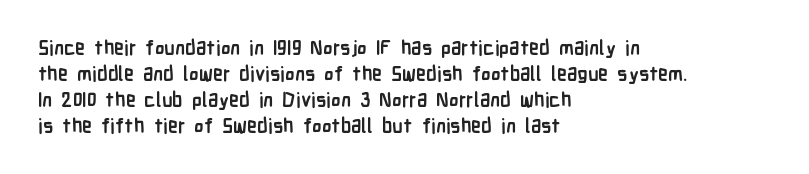
{"italic": "no", "bold": "yes", "underline": "no", "align": "left", "line_spacing": "normal", "line_spacing_ratio": 1.3, "letter_spacing": "normal", "letter_spacing_em": 0.0, "glyph_px": 20}
